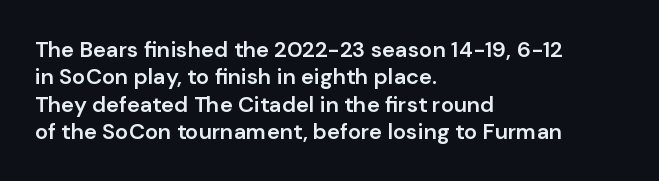
{"italic": "no", "bold": "semi", "underline": "no", "align": "left", "line_spacing_ratio": 1.24, "letter_spacing": "normal", "letter_spacing_em": 0.0, "glyph_px": 22}
